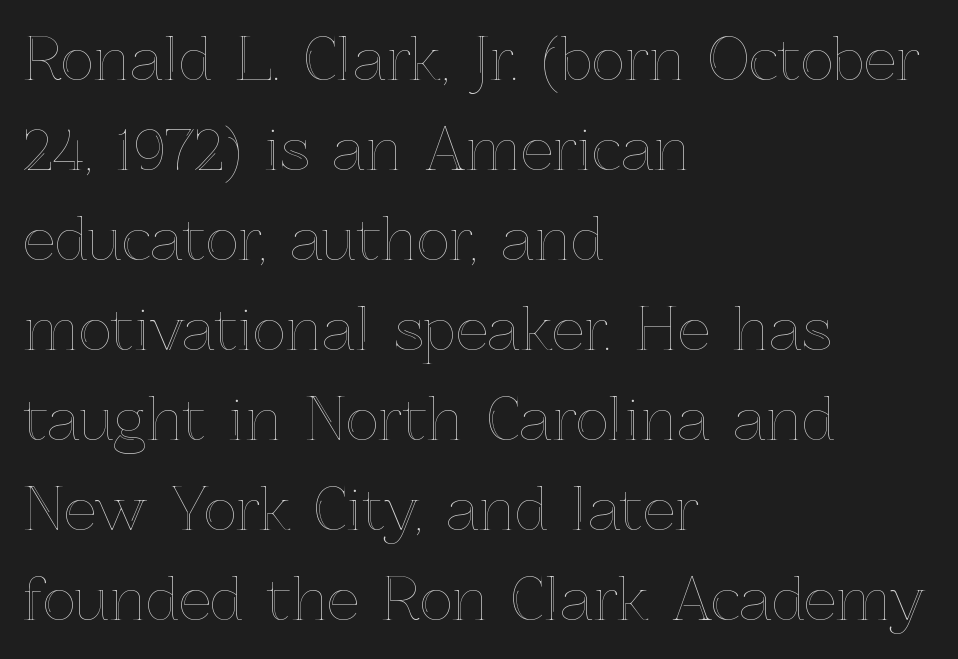
The image shows 57 px text type, upright; set left-aligned, normal line spacing (1.58x), normal letter spacing, not underlined; a medium x-height.
